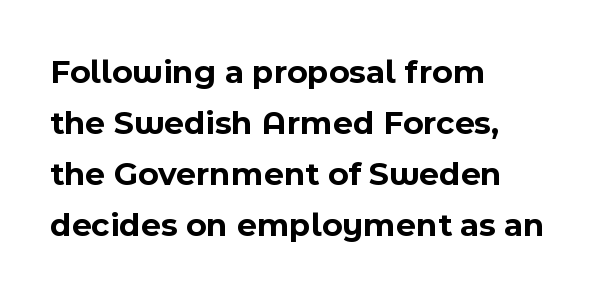
Vertically, the passage feels balanced, rows spaced as you'd expect. The typography opts for an upright posture over an oblique one. Between one letter and the next there's only the usual sliver of space. Nobody drew a line under any word here.
